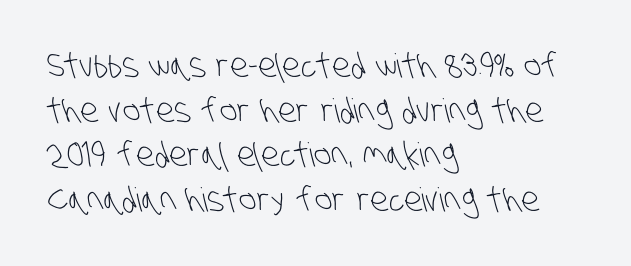
The image shows 33 px light, condensed sans-serif type; set left-aligned, normal line spacing (1.35x), normal letter spacing, not underlined; low stroke contrast and a large x-height.
